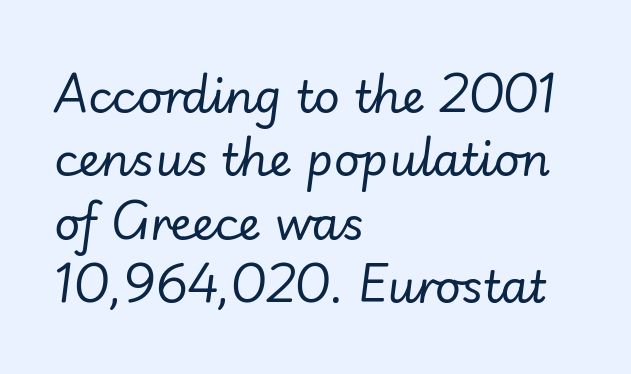
The image shows 45 px regular-weight type, italic (leaning right); set left-aligned, normal line spacing (1.41x), normal letter spacing, not underlined; low stroke contrast and a small x-height.
